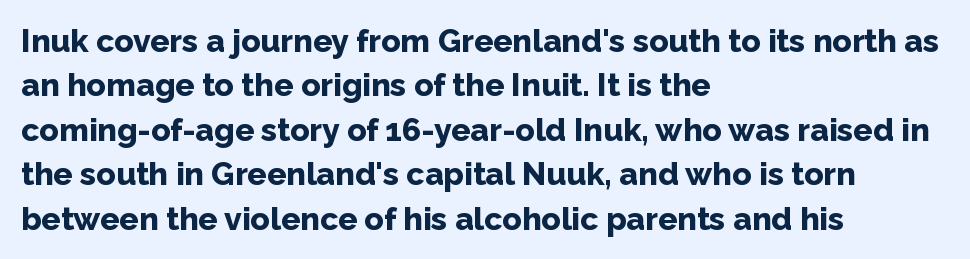
The image shows 32 px bold sans-serif type, upright; set left-aligned, normal line spacing (1.39x), normal letter spacing, not underlined; low stroke contrast and a medium x-height.
